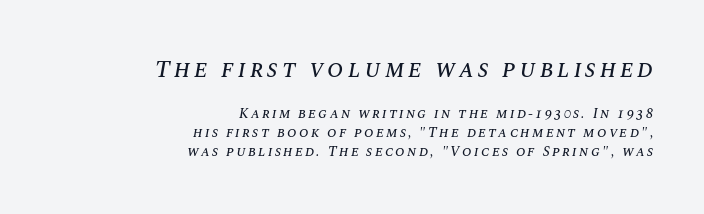
{"italic": "yes", "lean": "right", "slant_degrees": 10, "underline": "no", "align": "right", "line_spacing": "normal", "line_spacing_ratio": 1.36, "larger_block": "first", "size_ratio": 1.71, "glyph_px": 24}
